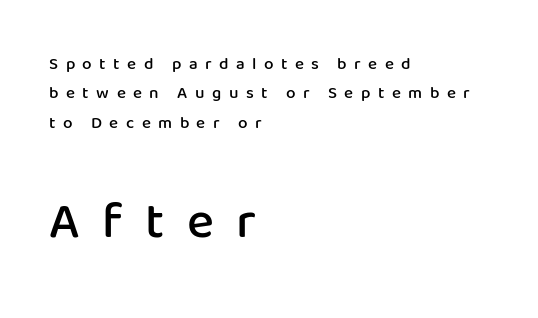
The rendering anchors every line to the left-hand side. Here the designer chose a conventional face with non-uniform glyph widths. The lower block of text is set noticeably larger than the block above it. Short note: letters widely spaced. Font category for this specimen: sans-serif.
